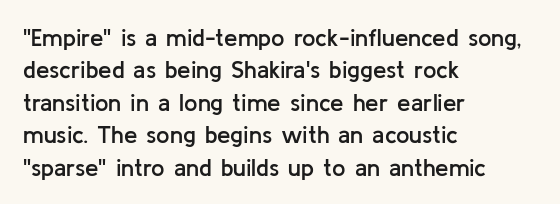
{"italic": "no", "bold": "semi", "underline": "no", "align": "left", "line_spacing": "normal", "line_spacing_ratio": 1.35, "letter_spacing": "normal", "letter_spacing_em": 0.0, "glyph_px": 24}
